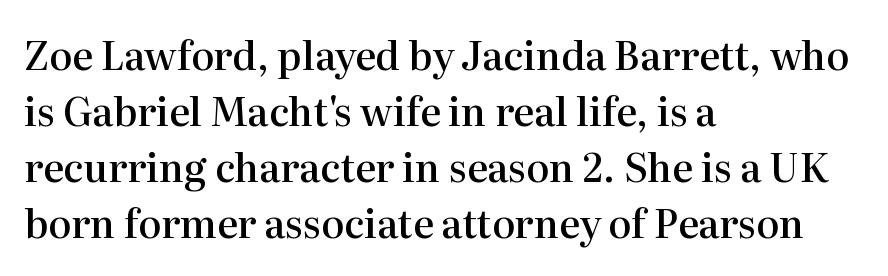
{"serif": "yes", "italic": "no", "bold": "semi", "weight": "semibold", "width": "normal", "stroke_contrast": "high", "x_height": "medium", "monospaced": "no", "underline": "no", "align": "left", "line_spacing": "normal", "line_spacing_ratio": 1.44, "letter_spacing": "normal", "letter_spacing_em": 0.0, "glyph_px": 39}
